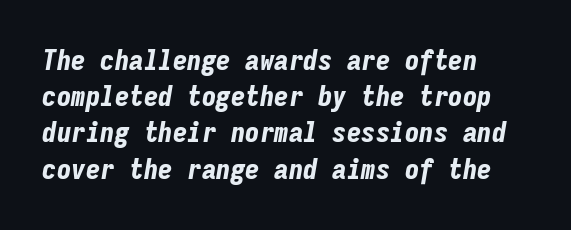
The image shows 29 px bold, condensed type, italic (leaning right), monospaced; set left-aligned, normal line spacing (1.25x), normal letter spacing, not underlined; low stroke contrast and a medium x-height.
